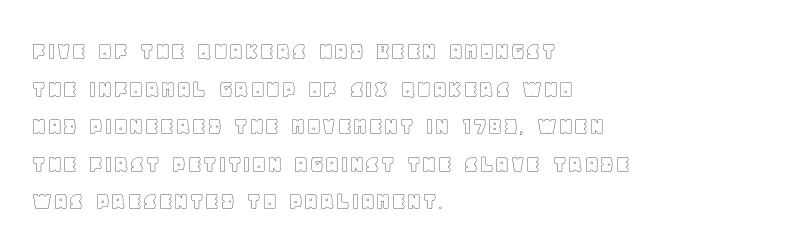
Q: Is the text italic (slanted)? A: No, it is upright.
Q: Is the text underlined? A: No.
Q: How is the paragraph aligned? A: Left-aligned.
Q: Is the spacing between letters normal or unusually wide? A: Normal.
Q: Is the spacing between lines tight, normal or loose? A: Normal.
